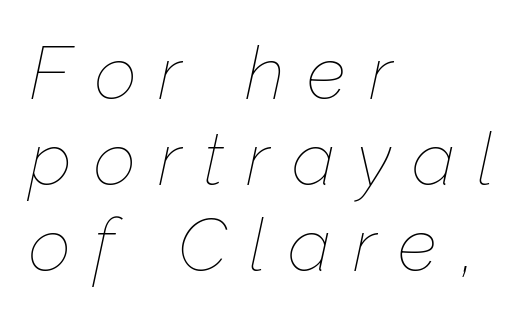
The image shows 74 px thin type, italic (leaning right); set left-aligned, line spacing 1.16x, unusually wide letter spacing (+0.3 em), not underlined; low stroke contrast and a medium x-height.
